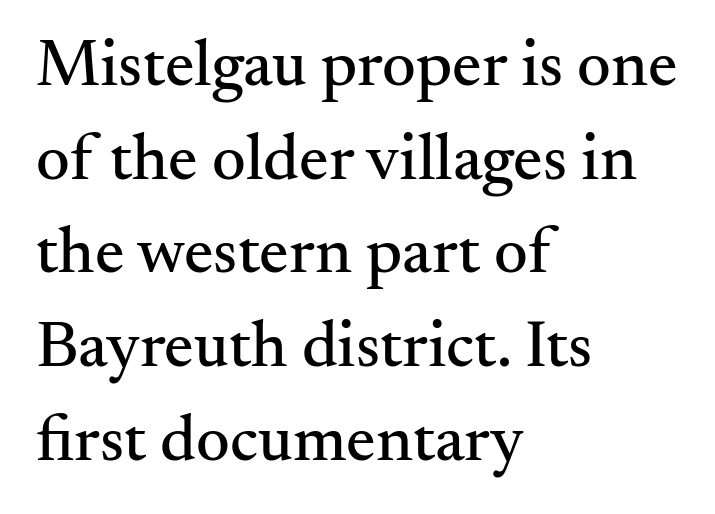
The image shows 66 px serif type, upright; set left-aligned, normal line spacing (1.42x), normal letter spacing, not underlined; medium stroke contrast and a small x-height.
